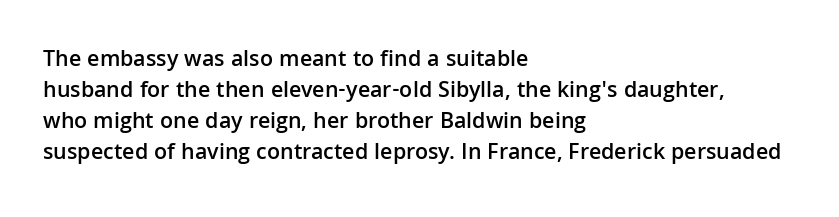
{"italic": "no", "bold": "semi", "underline": "no", "align": "left", "line_spacing": "normal", "line_spacing_ratio": 1.35, "letter_spacing": "normal", "letter_spacing_em": 0.0, "glyph_px": 23}
